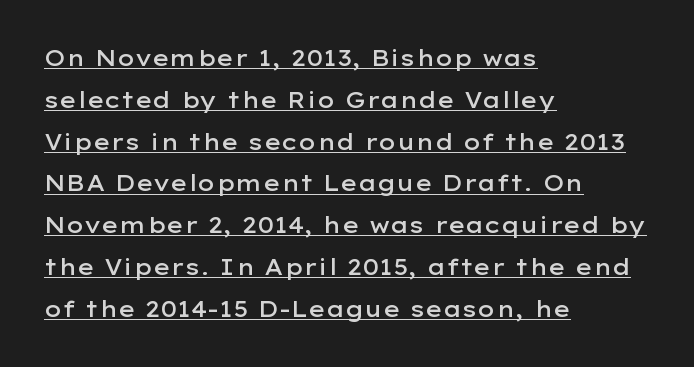
Q: Is the text bold? A: Semi-bold.
Q: Is the text italic (slanted)? A: No, it is upright.
Q: Is the text underlined? A: Yes.
Q: How is the paragraph aligned? A: Left-aligned.
Q: Is the spacing between letters normal or unusually wide? A: Normal.
Q: Is the spacing between lines tight, normal or loose? A: Loose.
